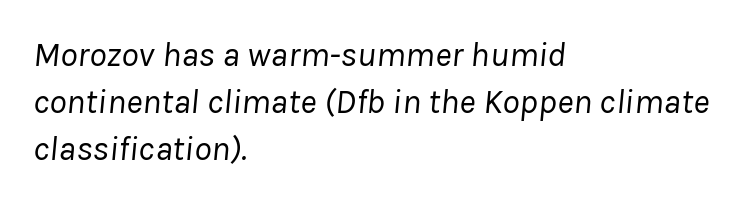
In terms of letterspacing, this is plain default setting. You could not count columns in this text — the font is proportionally spaced. Casual observation: everything's shoved over to the left. Style check: oblique.
